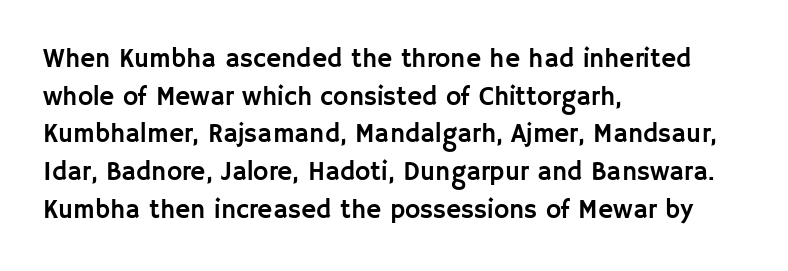
Which margin do the lines hug? The left one — the right edge is uneven. This sample uses plain, unmodified letter spacing. Glance below the letters and you will spot only blank space. Baseline-to-baseline distance is the conventional proportion of letter height.
